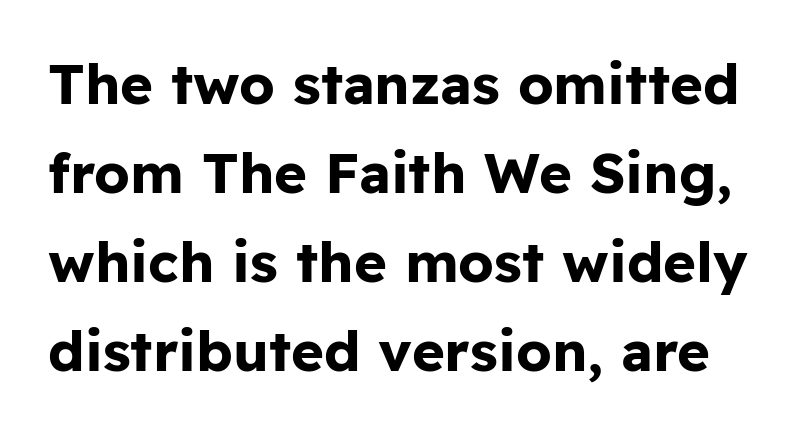
The image shows 56 px bold sans-serif type, upright; set normal line spacing (1.59x), normal letter spacing, not underlined; low stroke contrast and a medium x-height.
